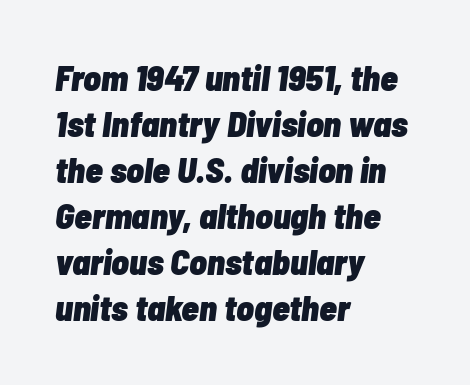
{"italic": "yes", "lean": "right", "slant_degrees": 7, "bold": "yes", "weight": "heavy", "width": "condensed", "stroke_contrast": "low", "x_height": "medium", "monospaced": "no", "underline": "no", "align": "left", "line_spacing": "normal", "line_spacing_ratio": 1.28, "letter_spacing": "normal", "letter_spacing_em": 0.0, "glyph_px": 36}
